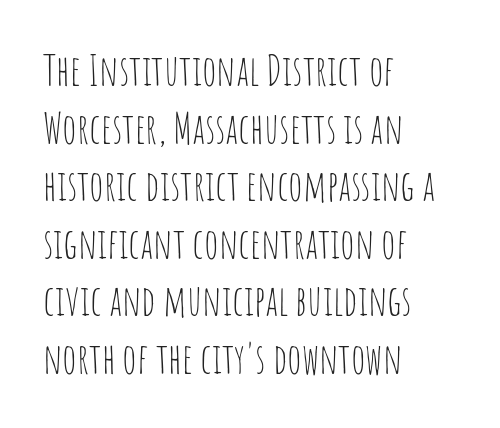
{"serif": "no", "italic": "no", "bold": "no", "weight": "thin", "width": "condensed", "stroke_contrast": "low", "x_height": "large", "monospaced": "no", "underline": "no", "align": "left", "line_spacing": "normal", "line_spacing_ratio": 1.37, "letter_spacing": "normal", "letter_spacing_em": 0.0, "glyph_px": 42}
